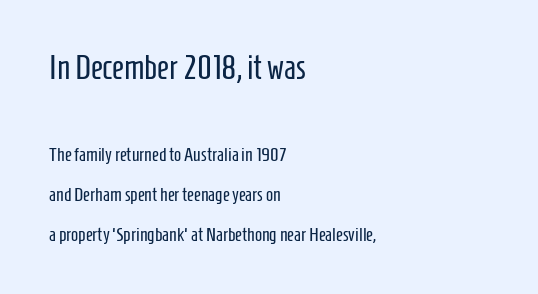
The block of text is sparse from top to bottom, with ample space between rows. On a weight scale, this lands at 450 or below. Italic? Not at all — the glyphs are vertical. The face used here is proportionally spaced, like ordinary book or web type.
